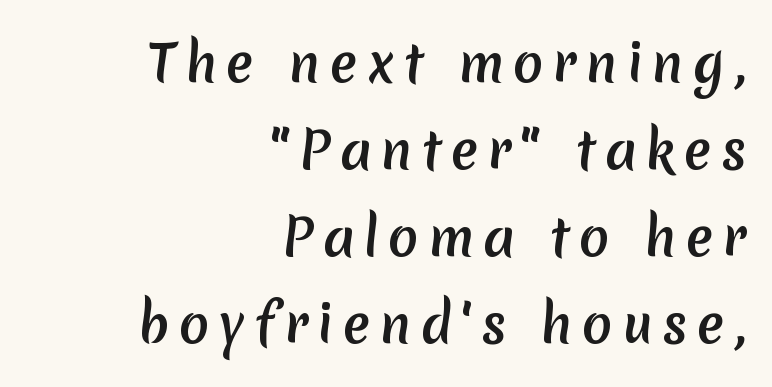
Check under the words: just untouched page. One-word summary of the alignment: right. The rendering uses a bold face; every stroke is thick and dark. The face used here is proportionally spaced, like ordinary book or web type. Check where the strokes stop: nothing finishes them off — pure sans.
